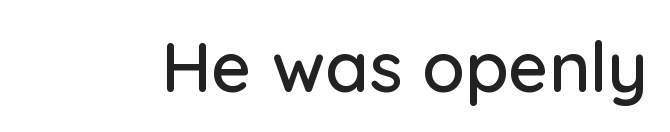
Q: Is the text italic (slanted)? A: No, it is upright.
Q: Is the typeface a serif or a sans-serif typeface? A: Sans-serif.
Q: Is the text underlined? A: No.
Q: Is the spacing between letters normal or unusually wide? A: Normal.
Q: Width (condensed, normal, or wide)? A: Normal.
Q: Stroke contrast? A: Low.
Q: x-height? A: Medium.
Q: Monospaced? A: No.
